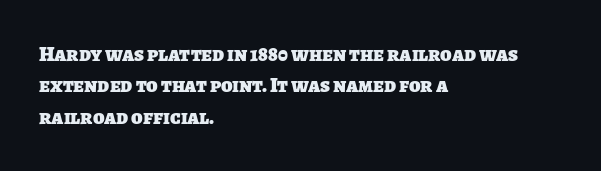
{"bold": "yes", "underline": "no", "align": "left", "line_spacing": "normal", "line_spacing_ratio": 1.5, "letter_spacing": "normal", "letter_spacing_em": 0.0, "glyph_px": 21}
